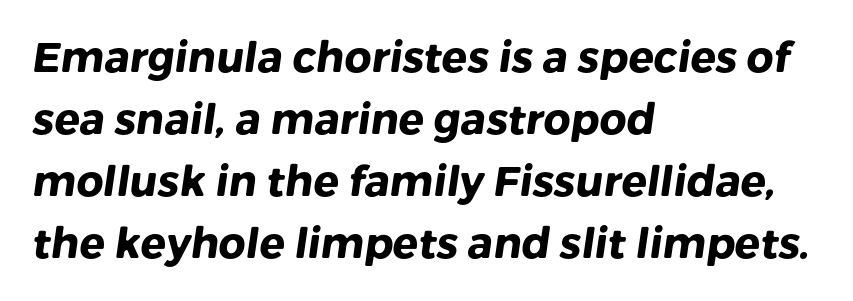
The image shows 42 px heavy sans-serif type; set left-aligned, normal line spacing (1.48x), normal letter spacing, not underlined; low stroke contrast and a medium x-height.
